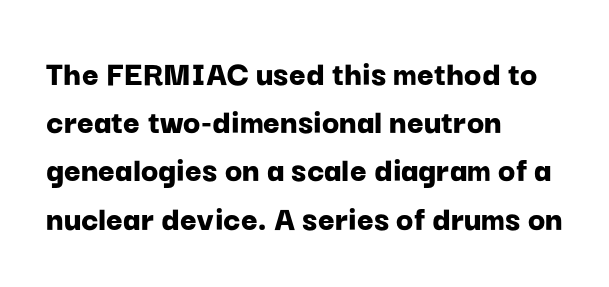
Are there feet on the stems? There aren't — it's a sans. Bold? Absolutely — the strokes are thick and heavy. In CSS terms this would be text-align: left. Quick note: interline space is typical.
